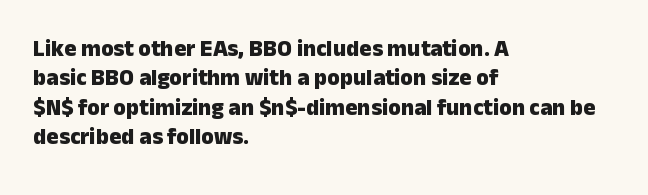
{"italic": "no", "bold": "yes", "underline": "no", "align": "left", "line_spacing": "normal", "line_spacing_ratio": 1.28, "letter_spacing": "normal", "letter_spacing_em": 0.0, "glyph_px": 23}
